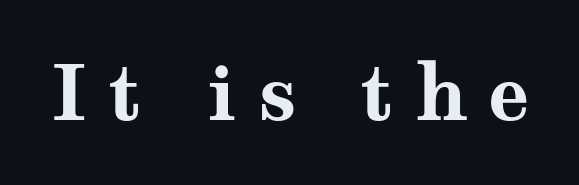
{"serif": "yes", "italic": "no", "bold": "yes", "weight": "bold", "width": "wide", "stroke_contrast": "medium", "x_height": "medium", "monospaced": "no", "underline": "no", "letter_spacing": "wide", "letter_spacing_em": 0.27, "glyph_px": 76}
